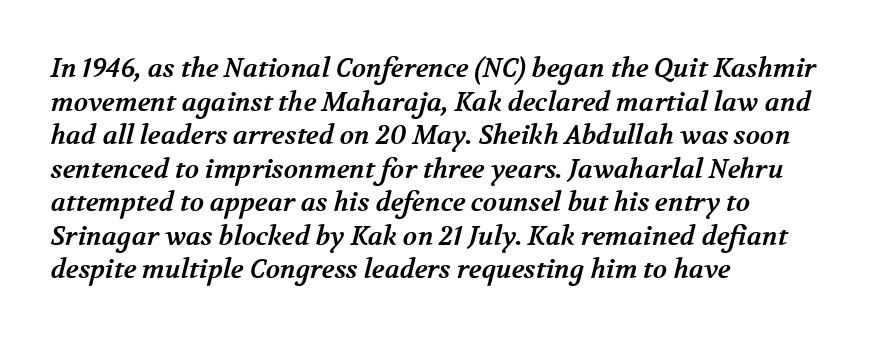
Q: Is the text bold? A: Yes.
Q: Is the text underlined? A: No.
Q: How is the paragraph aligned? A: Left-aligned.
Q: Is the spacing between letters normal or unusually wide? A: Normal.
Q: Is the spacing between lines tight, normal or loose? A: Normal.
